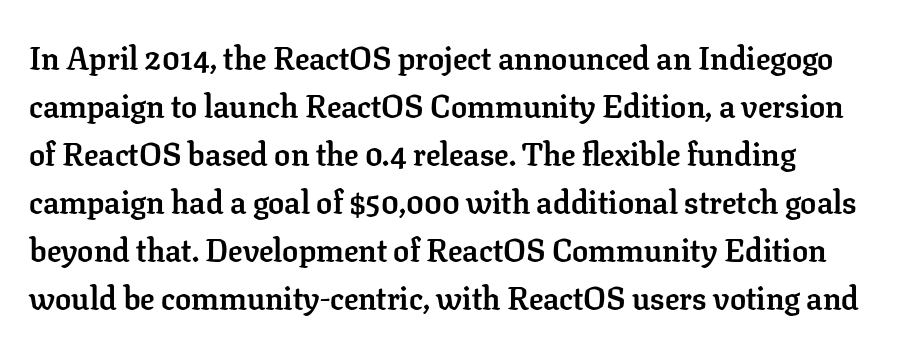
The image shows 32 px semibold serif type, upright; set normal line spacing (1.5x), normal letter spacing, not underlined; low stroke contrast and a medium x-height.
